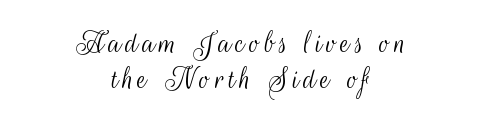
Q: Is the text bold? A: No.
Q: Is the text italic (slanted)? A: Yes.
Q: Is the typeface a serif or a sans-serif typeface? A: Sans-serif.
Q: Is the text underlined? A: No.
Q: How is the paragraph aligned? A: Centered.
Q: Is the spacing between lines tight, normal or loose? A: Tight.
Q: Width (condensed, normal, or wide)? A: Condensed.
Q: Stroke contrast? A: Medium.
Q: x-height? A: Small.
Q: Monospaced? A: No.
